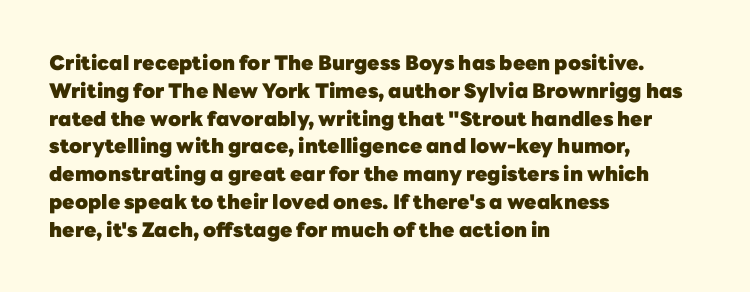
{"italic": "no", "bold": "yes", "underline": "no", "align": "left", "line_spacing": "normal", "line_spacing_ratio": 1.39, "letter_spacing": "normal", "letter_spacing_em": 0.0, "glyph_px": 20}
